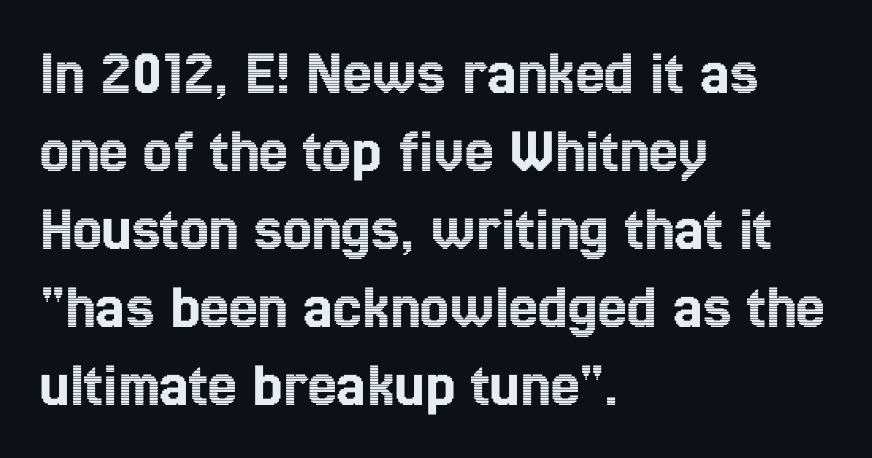
Q: Is the text italic (slanted)? A: No, it is upright.
Q: Is the text underlined? A: No.
Q: How is the paragraph aligned? A: Left-aligned.
Q: Is the spacing between letters normal or unusually wide? A: Normal.
Q: Width (condensed, normal, or wide)? A: Condensed.
Q: x-height? A: Medium.
Q: Monospaced? A: No.
